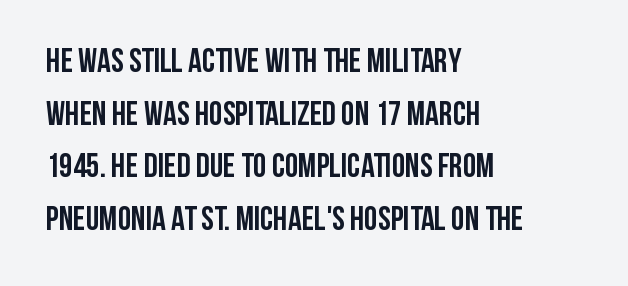
{"serif": "no", "italic": "no", "bold": "yes", "weight": "semibold", "width": "condensed", "stroke_contrast": "low", "x_height": "large", "monospaced": "no", "underline": "no", "align": "left", "line_spacing": "normal", "line_spacing_ratio": 1.55, "letter_spacing": "normal", "letter_spacing_em": 0.0, "glyph_px": 34}
